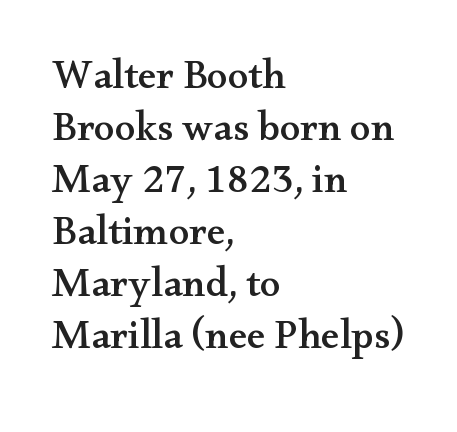
{"serif": "yes", "italic": "no", "width": "wide", "stroke_contrast": "medium", "x_height": "small", "monospaced": "no", "underline": "no", "align": "left", "line_spacing": "normal", "line_spacing_ratio": 1.27, "letter_spacing": "normal", "letter_spacing_em": 0.0, "glyph_px": 41}
